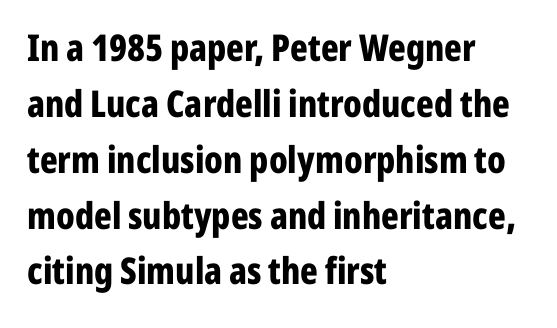
The image shows 37 px bold, condensed sans-serif type, upright; set left-aligned, normal line spacing (1.51x), normal letter spacing, not underlined; low stroke contrast and a medium x-height.
